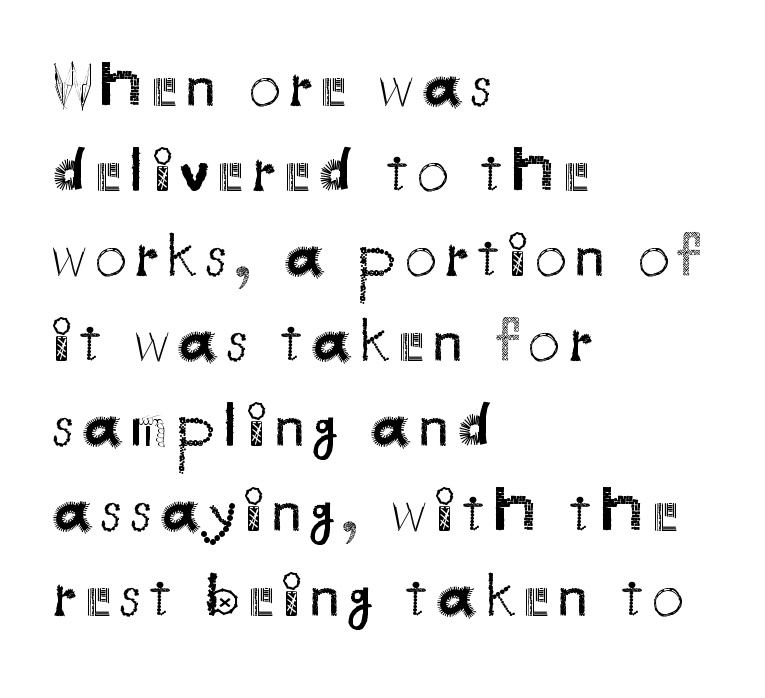
{"serif": "no", "italic": "no", "bold": "no", "weight": "regular", "width": "normal", "stroke_contrast": "medium", "x_height": "small", "monospaced": "no", "underline": "no", "align": "left", "line_spacing": "normal", "line_spacing_ratio": 1.35, "glyph_px": 63}
